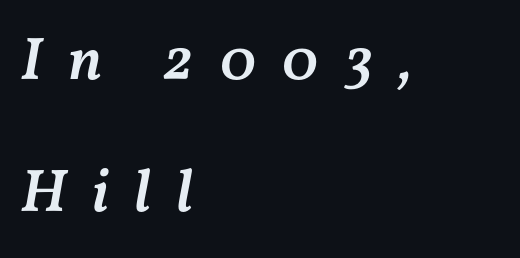
It's the slanting kind of type. The rendering uses a large line-height, opening up the rows. You could only call the tracking loose — the letters float apart. The baseline area is clear.
